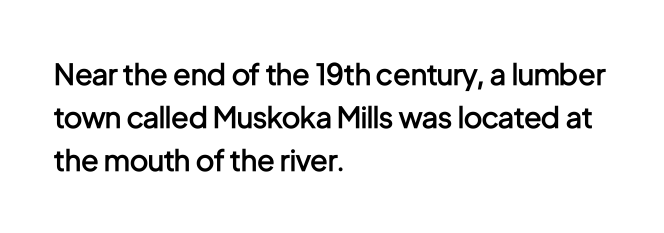
Q: Is the text bold? A: Semi-bold.
Q: Is the text italic (slanted)? A: No, it is upright.
Q: Is the typeface a serif or a sans-serif typeface? A: Sans-serif.
Q: Is the text underlined? A: No.
Q: How is the paragraph aligned? A: Left-aligned.
Q: Is the spacing between letters normal or unusually wide? A: Normal.
Q: Is the spacing between lines tight, normal or loose? A: Normal.
Q: Width (condensed, normal, or wide)? A: Condensed.
Q: Stroke contrast? A: Low.
Q: x-height? A: Medium.
Q: Monospaced? A: No.
